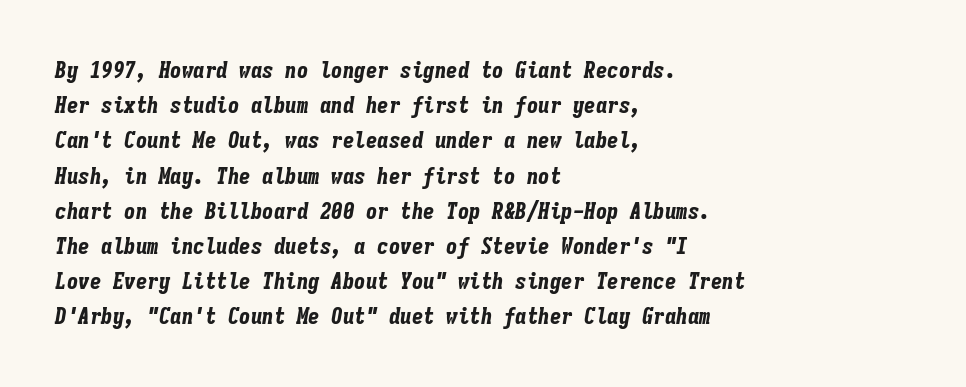
The line-height multiplier appears to be the usual default. Beneath every word, the page is bare. Slant detected: the letters are inclined. What weight is shown? A full bold with thick strokes. These lines keep a tight, regular rhythm from letter to letter.
